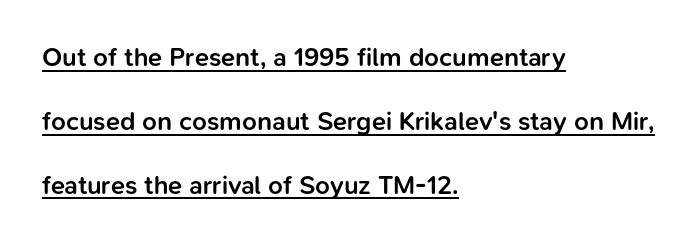
The image shows 26 px text type, upright; set left-aligned, loose line spacing (2.46x), normal letter spacing, underlined.
